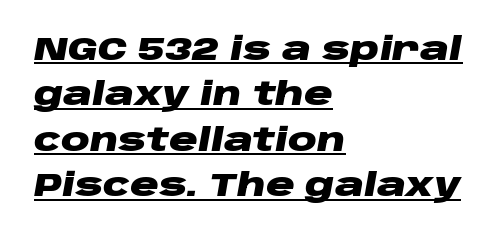
Q: Is the text bold? A: Yes.
Q: Is the text italic (slanted)? A: Yes, it leans right by about 10 degrees.
Q: Is the text underlined? A: Yes.
Q: How is the paragraph aligned? A: Left-aligned.
Q: Is the spacing between letters normal or unusually wide? A: Normal.
Q: Is the spacing between lines tight, normal or loose? A: Normal.
Q: Width (condensed, normal, or wide)? A: Wide.
Q: Stroke contrast? A: Low.
Q: x-height? A: Large.
Q: Monospaced? A: No.
